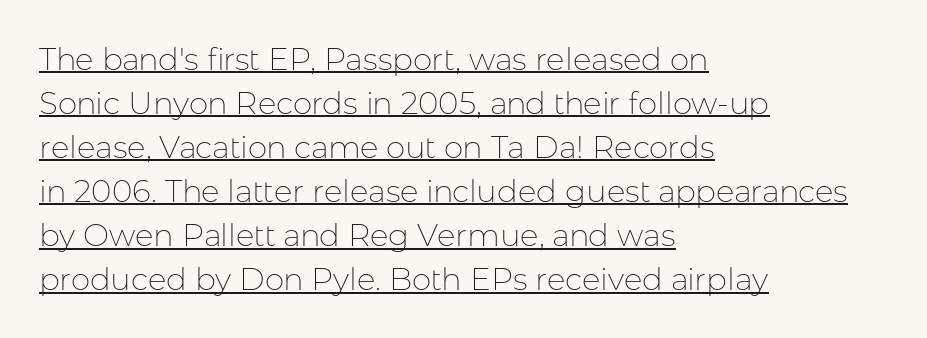
Looks like regular typesetting: each glyph gets only the width it needs. Glyph-to-glyph distance matches everyday printed text. No chunkiness to these letters — they're not bold. The designer left line spacing at the default.
